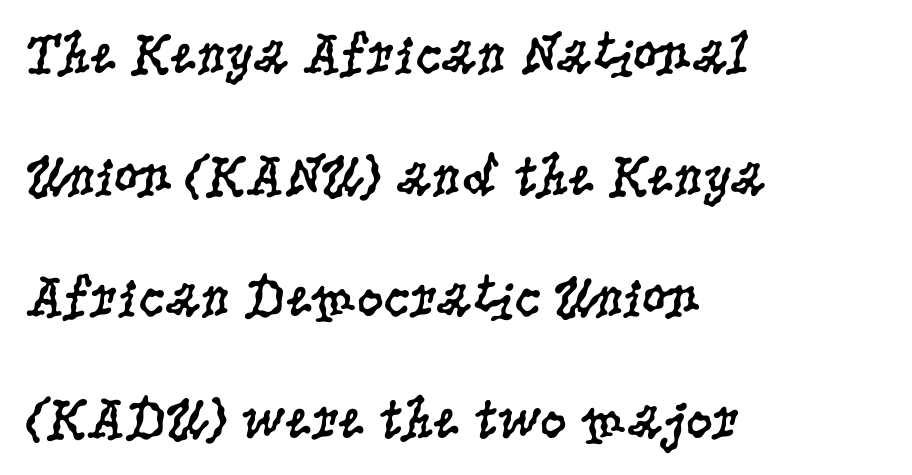
No chunkiness to these letters — they're not bold. Spacing verdict: proportional, widths tailored to each character. What kind of face is this? One with serifs. The typesetter chose a ragged-right arrangement here.
